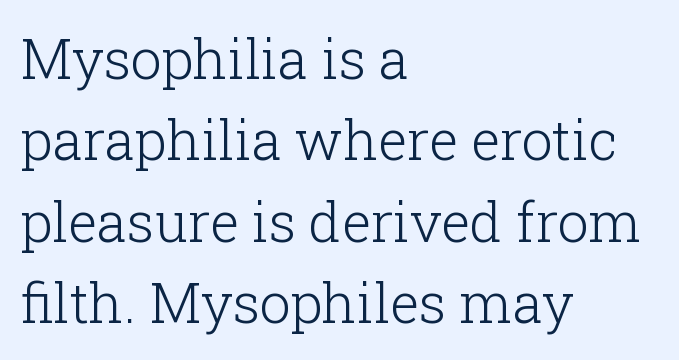
The image shows 55 px light serif type, upright; set left-aligned, normal line spacing (1.48x), normal letter spacing, not underlined; low stroke contrast and a medium x-height.
